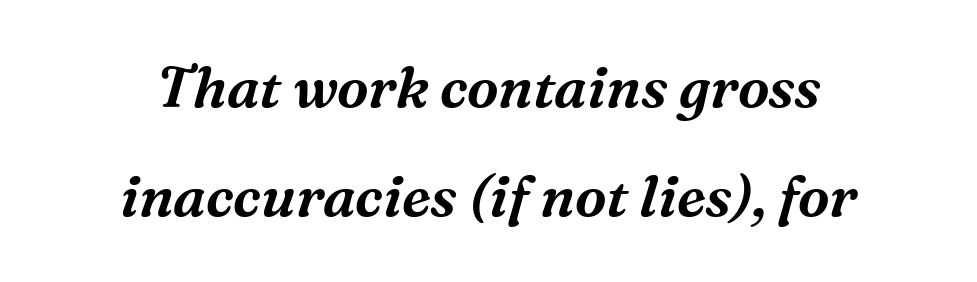
The typesetter chose a symmetrical, centered arrangement here. The passage shown has conventional tracking throughout. Is this a fixed-width face? No — the glyphs have proportional, varying widths. The line-height multiplier appears high, well above default. This rendering employs a face with finishing strokes, i.e., a serif. The glyphs look as if they've been sheared to an angle.
